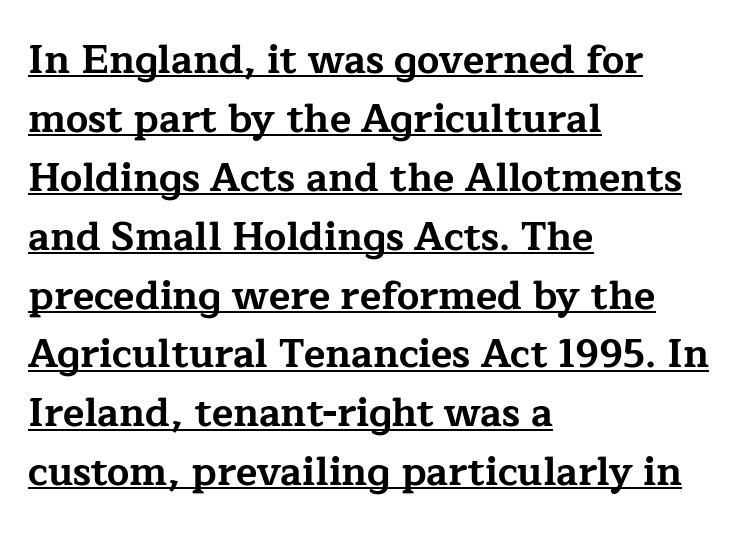
{"serif": "yes", "italic": "no", "bold": "yes", "weight": "bold", "width": "wide", "stroke_contrast": "low", "x_height": "medium", "monospaced": "no", "underline": "yes", "align": "left", "line_spacing": "normal", "line_spacing_ratio": 1.51, "letter_spacing": "normal", "letter_spacing_em": 0.0, "glyph_px": 39}
